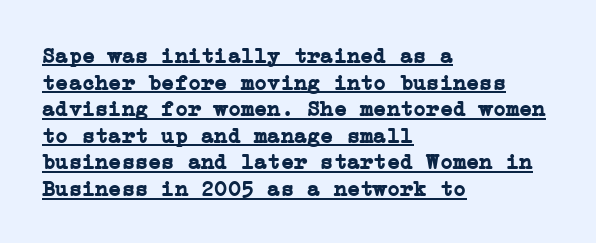
The image shows 22 px bold type, upright; set left-aligned, line spacing 1.21x, normal letter spacing, underlined.
